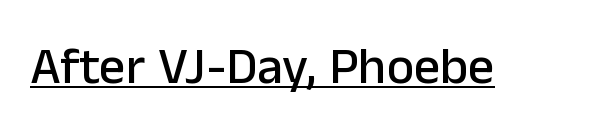
Glyph-to-glyph distance matches everyday printed text. What decoration does the sample have? An underline. Nothing sits at the stroke ends, so this counts as sans-serif. The face used here is proportionally spaced, like ordinary book or web type.
